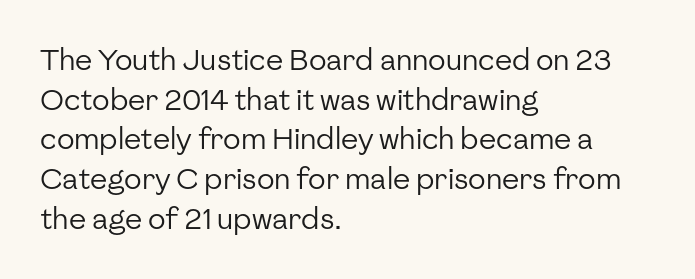
{"serif": "no", "italic": "no", "bold": "no", "weight": "regular", "width": "normal", "stroke_contrast": "low", "x_height": "medium", "monospaced": "no", "underline": "no", "align": "left", "line_spacing": "normal", "line_spacing_ratio": 1.37, "letter_spacing": "normal", "letter_spacing_em": 0.0, "glyph_px": 29}
